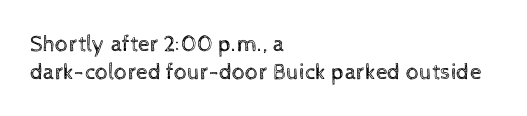
The image shows 23 px text type, upright; set left-aligned, line spacing 1.2x, normal letter spacing, not underlined.
